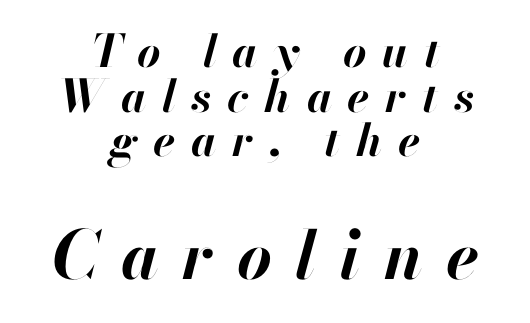
{"italic": "yes", "lean": "right", "slant_degrees": 13, "bold": "yes", "weight": "bold", "width": "normal", "stroke_contrast": "high", "x_height": "small", "monospaced": "no", "underline": "no", "align": "center", "line_spacing": "tight", "line_spacing_ratio": 0.99, "letter_spacing": "wide", "letter_spacing_em": 0.35, "larger_block": "second", "size_ratio": 1.49, "glyph_px": 67}
